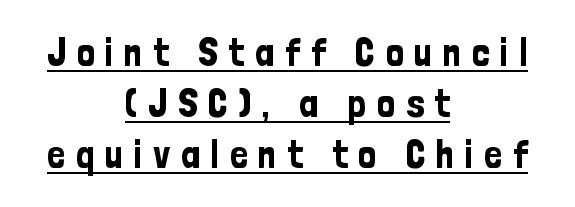
Q: Is the text italic (slanted)? A: No, it is upright.
Q: Is the typeface a serif or a sans-serif typeface? A: Sans-serif.
Q: Is the text underlined? A: Yes.
Q: How is the paragraph aligned? A: Centered.
Q: Is the spacing between letters normal or unusually wide? A: Unusually wide.
Q: Is the spacing between lines tight, normal or loose? A: Normal.
Q: Width (condensed, normal, or wide)? A: Condensed.
Q: Stroke contrast? A: Low.
Q: x-height? A: Medium.
Q: Monospaced? A: No.
